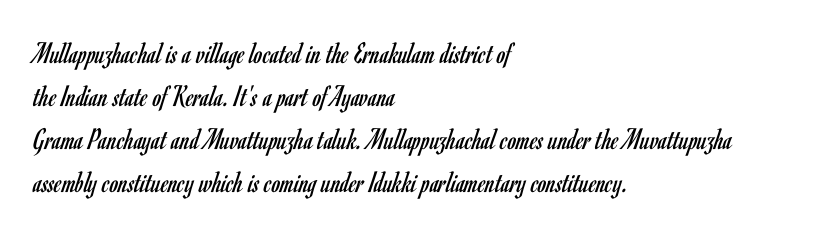
{"serif": "no", "bold": "no", "weight": "regular", "width": "condensed", "stroke_contrast": "low", "x_height": "small", "monospaced": "no", "underline": "no", "align": "left", "line_spacing": "normal", "line_spacing_ratio": 1.39, "letter_spacing": "normal", "letter_spacing_em": 0.0, "glyph_px": 31}
